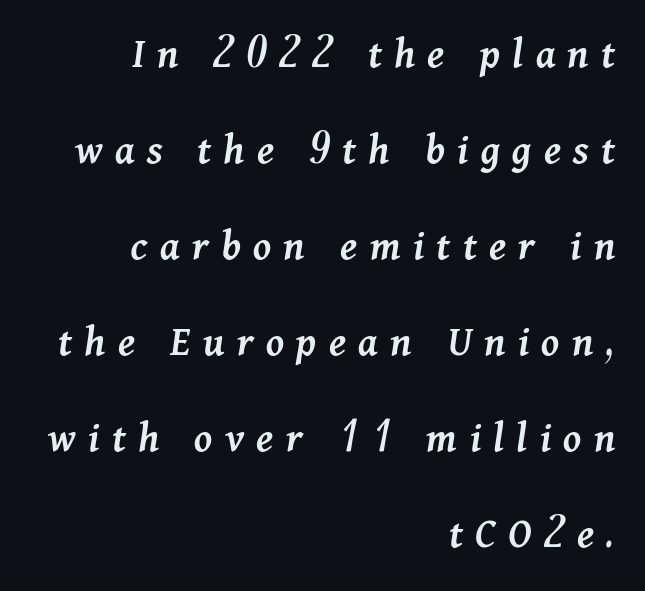
Q: Is the text bold? A: Semi-bold.
Q: Is the text italic (slanted)? A: Yes, it leans right by about 11 degrees.
Q: Is the text underlined? A: No.
Q: How is the paragraph aligned? A: Right-aligned.
Q: Is the spacing between letters normal or unusually wide? A: Unusually wide.
Q: Is the spacing between lines tight, normal or loose? A: Loose.
Q: Width (condensed, normal, or wide)? A: Normal.
Q: Stroke contrast? A: Medium.
Q: x-height? A: Medium.
Q: Monospaced? A: No.
